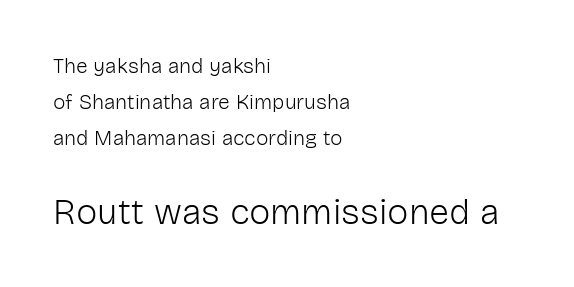
Q: Is the text bold? A: No.
Q: Is the text italic (slanted)? A: No, it is upright.
Q: Is the typeface a serif or a sans-serif typeface? A: Sans-serif.
Q: Is the text underlined? A: No.
Q: How is the paragraph aligned? A: Left-aligned.
Q: Is the spacing between letters normal or unusually wide? A: Normal.
Q: Which block of text is set in a larger size, the first (top) or the second (bottom)? A: The second (bottom) one.
Q: Width (condensed, normal, or wide)? A: Normal.
Q: Stroke contrast? A: Low.
Q: x-height? A: Medium.
Q: Monospaced? A: No.
